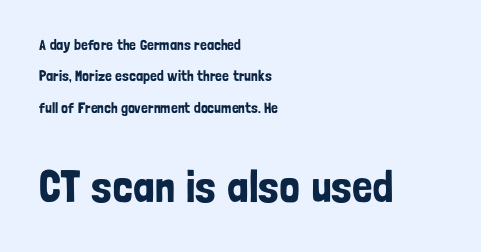
Anything drawn beneath the words? Only blank space. Notice how the stems are strictly vertical — no italics here. Serifs: no, the terminals of the letterforms are clean. Visually the block forms a straight wall on the left and a jagged coastline on the right. Which of the two is more prominent by size? The second, at the bottom. These lines stand farther apart than default settings would place them.
